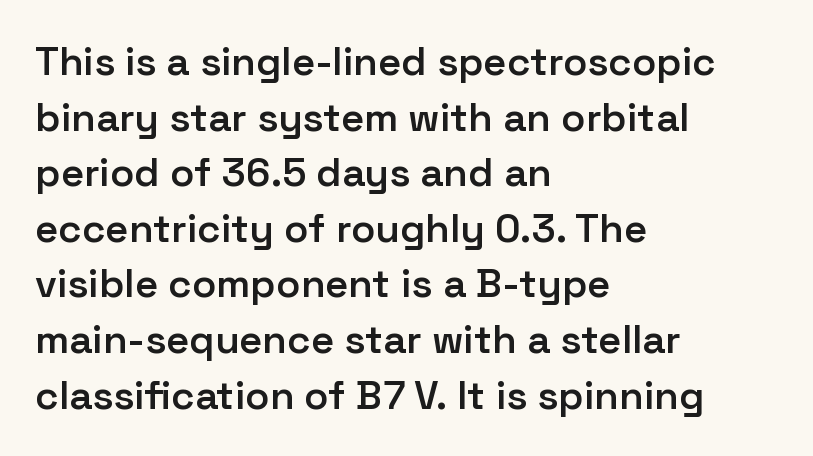
Q: Is the text bold? A: Semi-bold.
Q: Is the text italic (slanted)? A: No, it is upright.
Q: Is the typeface a serif or a sans-serif typeface? A: Sans-serif.
Q: Is the text underlined? A: No.
Q: How is the paragraph aligned? A: Left-aligned.
Q: Is the spacing between letters normal or unusually wide? A: Normal.
Q: Is the spacing between lines tight, normal or loose? A: Normal.
Q: Width (condensed, normal, or wide)? A: Normal.
Q: Stroke contrast? A: Low.
Q: x-height? A: Medium.
Q: Monospaced? A: No.
